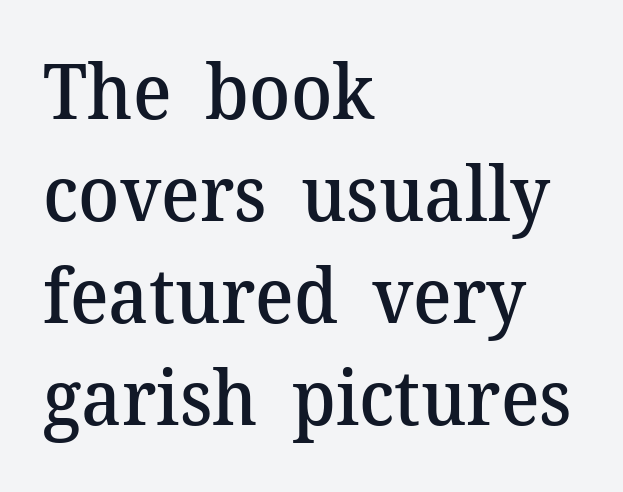
{"serif": "yes", "italic": "no", "bold": "semi", "weight": "semibold", "width": "normal", "stroke_contrast": "medium", "x_height": "medium", "monospaced": "no", "underline": "no", "align": "left", "line_spacing": "normal", "line_spacing_ratio": 1.34, "letter_spacing": "normal", "letter_spacing_em": 0.0, "glyph_px": 76}
